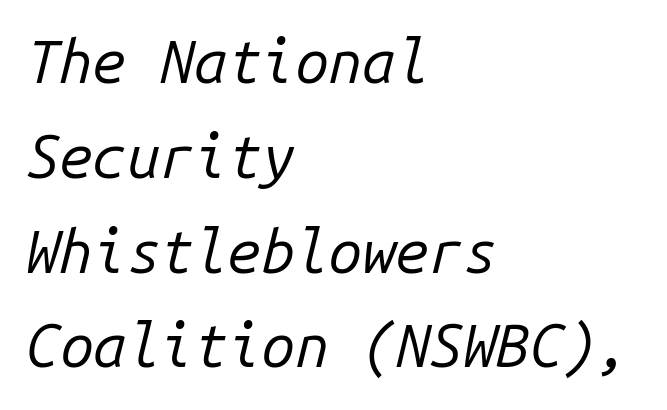
The rows are spaced the way most documents space them. Every character here occupies the same horizontal width, giving the sample a typewriter-like rhythm. The string is rendered with underlining switched off. The font's italic variant was chosen for this text. Where is the straight margin? On the left.
